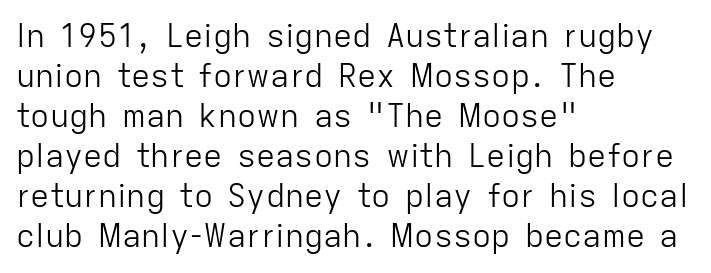
Typeset ragged right — the left edge is the straight one. To sum up the face: it is a sans, with no serifs. Is there much room between lines? A standard amount, neither cramped nor airy. Note the varied advance widths — an 'i' is clearly narrower than an 'm'. The zone under the glyphs is completely vacant.
